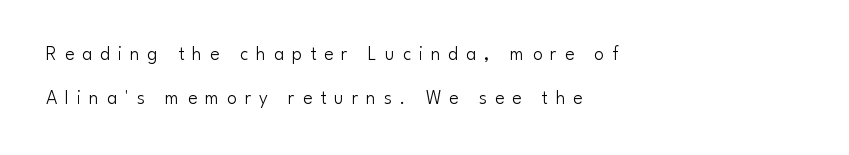
Is the type heavy? It reads as light-to-regular instead. Check under the words: just untouched page. Italic? Not at all — the glyphs are vertical. In terms of letterspacing, this is a distinctly airy, spread setting. The rendering uses a large line-height, opening up the rows. Reading down the block, your eye returns to a fixed left position each line.
